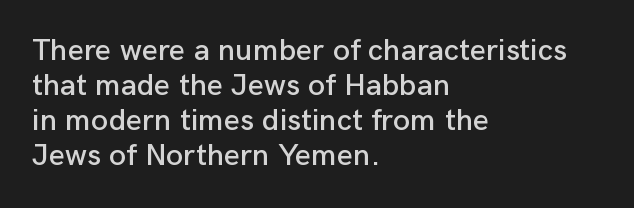
{"serif": "no", "italic": "no", "width": "normal", "stroke_contrast": "low", "x_height": "medium", "monospaced": "no", "underline": "no", "align": "left", "line_spacing": "tight", "line_spacing_ratio": 1.13, "letter_spacing": "normal", "letter_spacing_em": 0.0, "glyph_px": 31}
